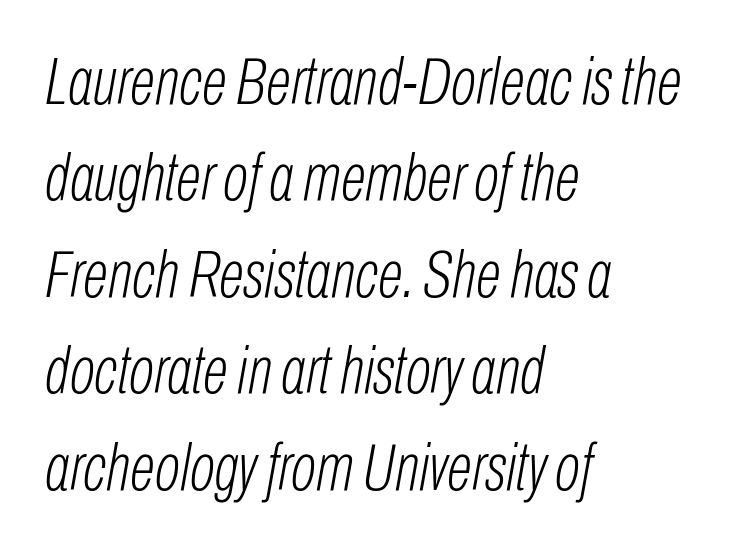
The image shows 67 px light, condensed type, italic (leaning right); set left-aligned, normal line spacing (1.44x), normal letter spacing, not underlined; low stroke contrast and a medium x-height.
